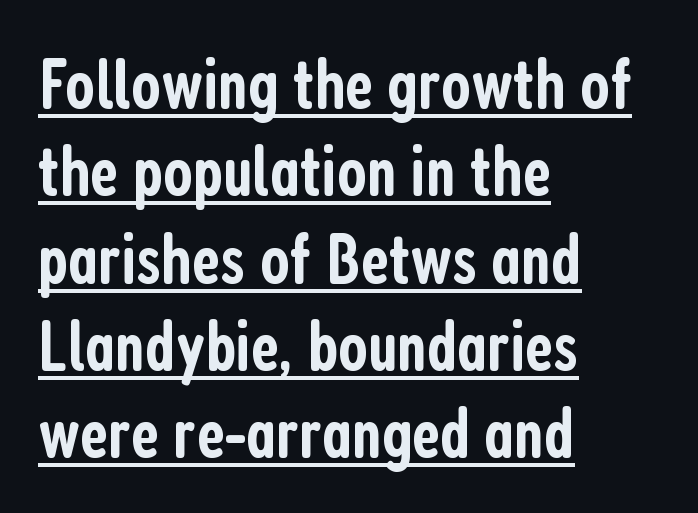
Proportional: the letters do not fall into vertical columns. Note: no serifs on the glyphs. Slightly chunky letters — semibold, I'd say, not full bold. These lines are set flush left with a ragged right edge. This sample carries an underscore along the baseline area. Default kerning and tracking; the words read as compact shapes.
